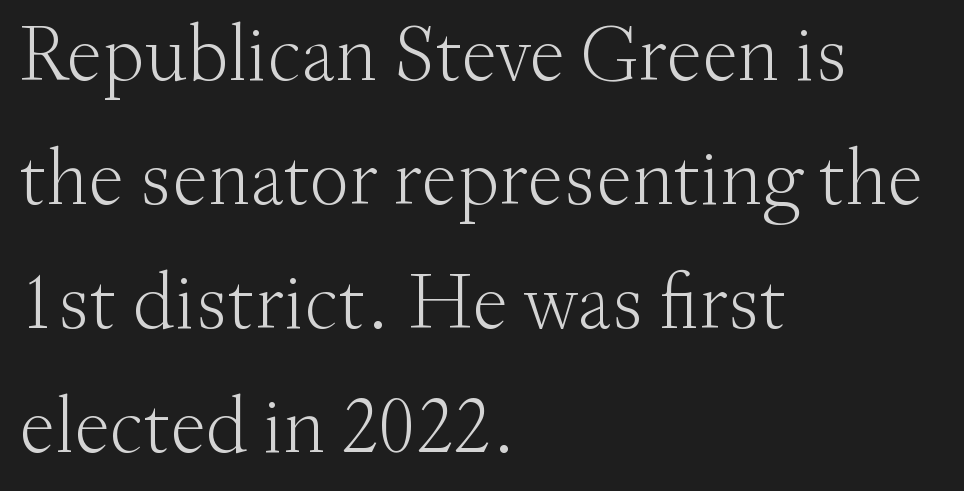
Ordinary non-slanted type is in use. This sample is left-justified, so line endings fall wherever the words run out. Are there feet on the stems? There are — it's a serif. This rendering leaves character spacing at its baseline value. Each letter keeps its own natural width here, so spacing adapts to shape. Regarding leading, the lines here are spaced in the standard way.
